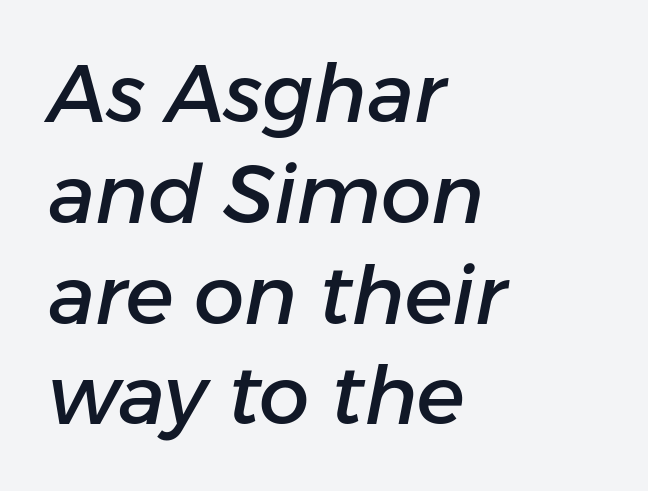
Looking at the ascenders, they clearly lean. The text block is weighted toward the left margin, trailing off unevenly rightward. Quick note: underline off. The rendering keeps characters at their native spacing. Think of a printed novel: that variable character pitch is what you see here. Summary of vertical rhythm: regular, with standard interline spacing.
